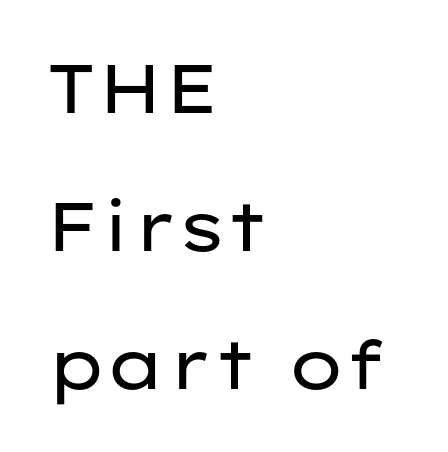
Q: Is the text bold? A: No.
Q: Is the text italic (slanted)? A: No, it is upright.
Q: Is the typeface a serif or a sans-serif typeface? A: Sans-serif.
Q: Is the text underlined? A: No.
Q: How is the paragraph aligned? A: Left-aligned.
Q: Is the spacing between letters normal or unusually wide? A: Normal.
Q: Is the spacing between lines tight, normal or loose? A: Loose.
Q: Width (condensed, normal, or wide)? A: Wide.
Q: Stroke contrast? A: Low.
Q: x-height? A: Medium.
Q: Monospaced? A: No.
